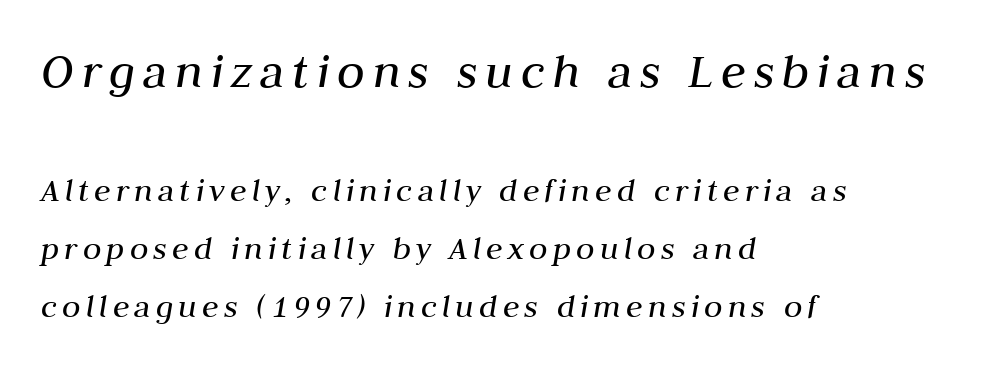
The image shows 51 px regular-weight type, italic (leaning right); set left-aligned, line spacing 1.72x, not underlined; the first (top) block is 1.5x larger; medium stroke contrast and a medium x-height.
